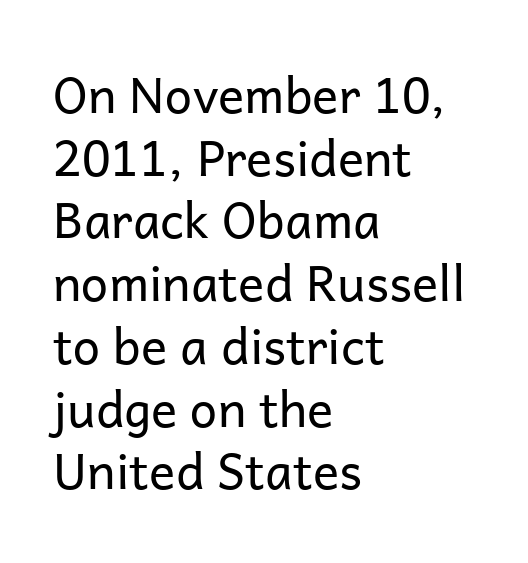
Q: Is the text bold? A: No.
Q: Is the text italic (slanted)? A: No, it is upright.
Q: Is the typeface a serif or a sans-serif typeface? A: Sans-serif.
Q: Is the text underlined? A: No.
Q: How is the paragraph aligned? A: Left-aligned.
Q: Is the spacing between letters normal or unusually wide? A: Normal.
Q: Is the spacing between lines tight, normal or loose? A: Normal.
Q: Width (condensed, normal, or wide)? A: Normal.
Q: Stroke contrast? A: Low.
Q: x-height? A: Medium.
Q: Monospaced? A: No.
